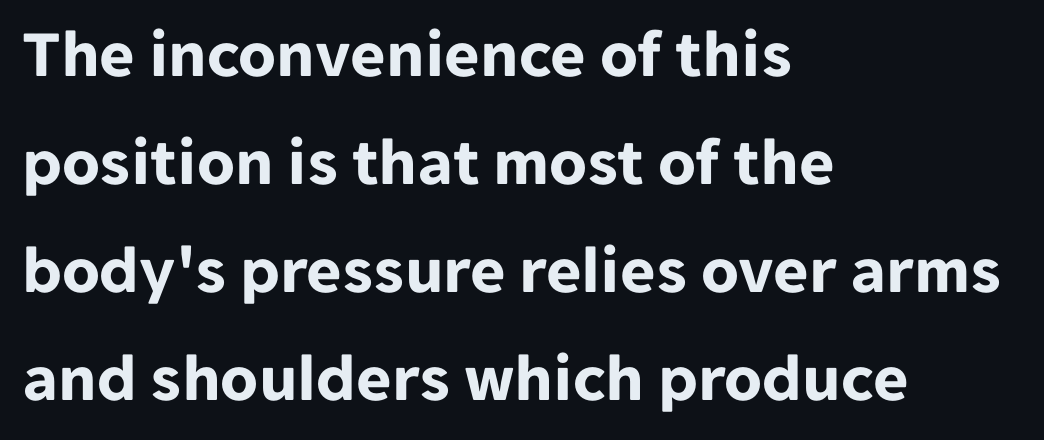
Q: Is the text bold? A: Yes.
Q: Is the text italic (slanted)? A: No, it is upright.
Q: Is the typeface a serif or a sans-serif typeface? A: Sans-serif.
Q: Is the text underlined? A: No.
Q: How is the paragraph aligned? A: Left-aligned.
Q: Is the spacing between letters normal or unusually wide? A: Normal.
Q: Is the spacing between lines tight, normal or loose? A: Normal.
Q: Width (condensed, normal, or wide)? A: Normal.
Q: Stroke contrast? A: Low.
Q: x-height? A: Medium.
Q: Monospaced? A: No.
